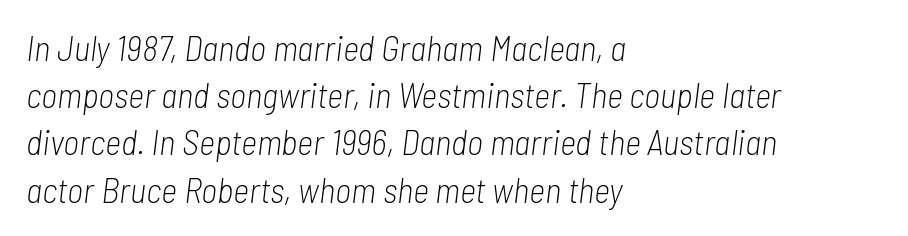
{"italic": "yes", "lean": "right", "slant_degrees": 7, "bold": "no", "weight": "light", "width": "condensed", "stroke_contrast": "low", "x_height": "medium", "monospaced": "no", "underline": "no", "align": "left", "line_spacing": "normal", "line_spacing_ratio": 1.35, "letter_spacing": "normal", "letter_spacing_em": 0.0, "glyph_px": 35}
